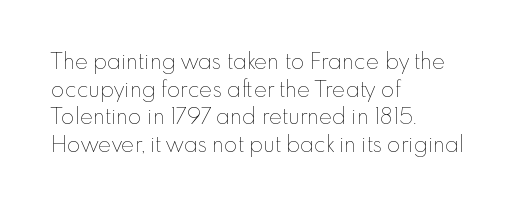
Q: Is the text bold? A: No.
Q: Is the text italic (slanted)? A: No, it is upright.
Q: Is the text underlined? A: No.
Q: How is the paragraph aligned? A: Left-aligned.
Q: Is the spacing between letters normal or unusually wide? A: Normal.
Q: Is the spacing between lines tight, normal or loose? A: Normal.
